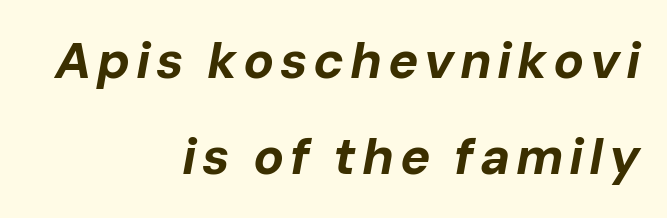
The image shows 51 px bold type, italic (leaning right); set right-aligned, line spacing 1.89x, not underlined; low stroke contrast and a medium x-height.
